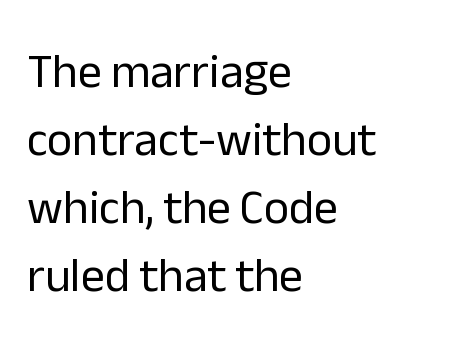
Q: Is the text bold? A: No.
Q: Is the text italic (slanted)? A: No, it is upright.
Q: Is the typeface a serif or a sans-serif typeface? A: Sans-serif.
Q: Is the text underlined? A: No.
Q: How is the paragraph aligned? A: Left-aligned.
Q: Is the spacing between letters normal or unusually wide? A: Normal.
Q: Is the spacing between lines tight, normal or loose? A: Normal.
Q: Width (condensed, normal, or wide)? A: Normal.
Q: Stroke contrast? A: Low.
Q: x-height? A: Medium.
Q: Monospaced? A: No.
